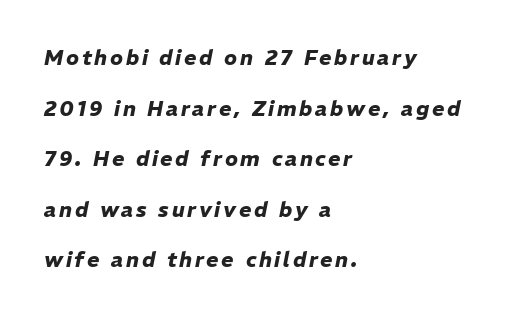
{"italic": "yes", "lean": "right", "slant_degrees": 11, "bold": "yes", "underline": "no", "align": "left", "line_spacing": "loose", "line_spacing_ratio": 2.41, "glyph_px": 21}
